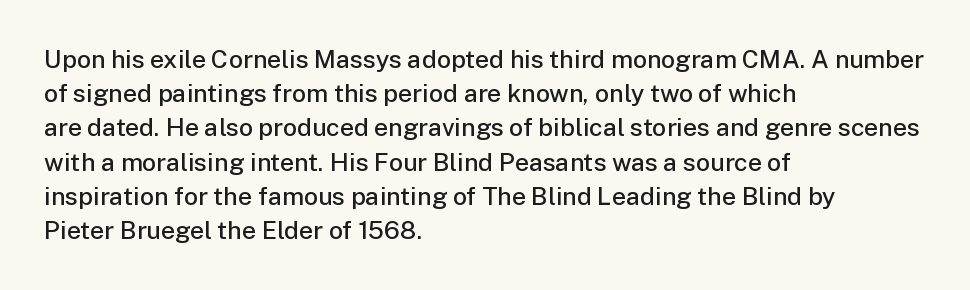
{"italic": "no", "bold": "semi", "underline": "no", "align": "left", "line_spacing": "normal", "line_spacing_ratio": 1.37, "letter_spacing": "normal", "letter_spacing_em": 0.0, "glyph_px": 25}
